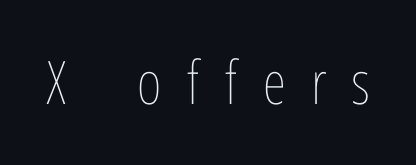
The image shows 60 px thin, condensed type, upright; set unusually wide letter spacing (+0.42 em), not underlined; low stroke contrast and a medium x-height.
